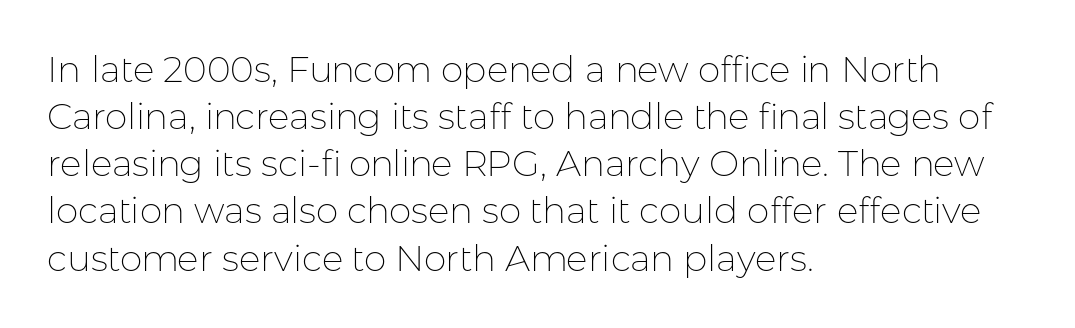
Q: Is the text bold? A: No.
Q: Is the text italic (slanted)? A: No, it is upright.
Q: Is the typeface a serif or a sans-serif typeface? A: Sans-serif.
Q: Is the text underlined? A: No.
Q: How is the paragraph aligned? A: Left-aligned.
Q: Is the spacing between letters normal or unusually wide? A: Normal.
Q: Is the spacing between lines tight, normal or loose? A: Normal.
Q: Width (condensed, normal, or wide)? A: Normal.
Q: Stroke contrast? A: Low.
Q: x-height? A: Medium.
Q: Monospaced? A: No.
